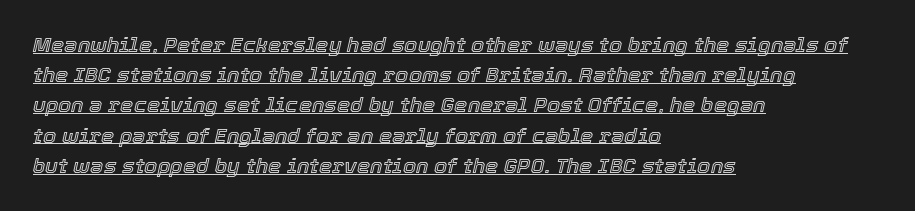
{"italic": "yes", "lean": "right", "slant_degrees": 12, "underline": "yes", "align": "left", "line_spacing": "normal", "line_spacing_ratio": 1.44, "letter_spacing": "normal", "letter_spacing_em": 0.0, "glyph_px": 21}
